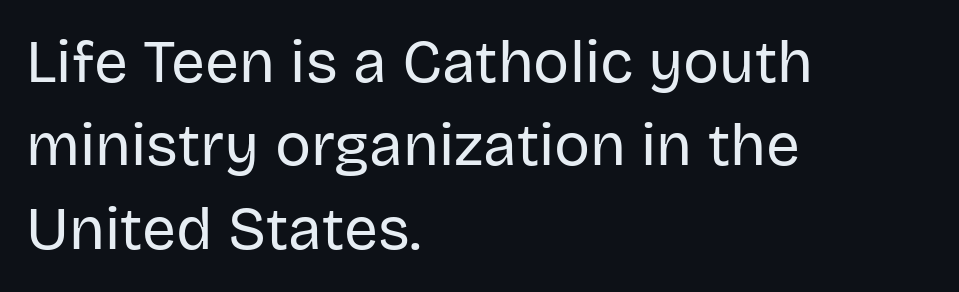
Q: Is the text bold? A: No.
Q: Is the text italic (slanted)? A: No, it is upright.
Q: Is the typeface a serif or a sans-serif typeface? A: Sans-serif.
Q: Is the text underlined? A: No.
Q: How is the paragraph aligned? A: Left-aligned.
Q: Is the spacing between letters normal or unusually wide? A: Normal.
Q: Is the spacing between lines tight, normal or loose? A: Normal.
Q: Width (condensed, normal, or wide)? A: Normal.
Q: Stroke contrast? A: Low.
Q: x-height? A: Large.
Q: Monospaced? A: No.
